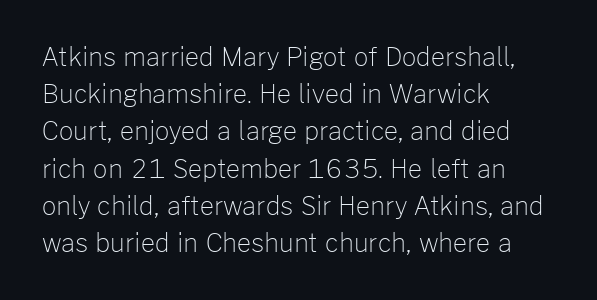
{"italic": "no", "bold": "no", "underline": "no", "align": "left", "line_spacing": "normal", "line_spacing_ratio": 1.49, "letter_spacing": "normal", "letter_spacing_em": 0.0, "glyph_px": 25}
